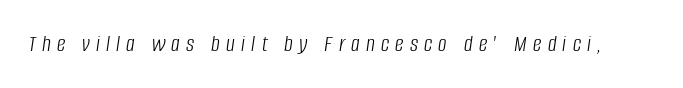
Unmarked baselines from the first word to the last. The lettering tilts uniformly, giving the passage an italic look. The passage shown has open, widely tracked lettering throughout. Is this a heavy cut? Hardly; it is regular or lighter.
